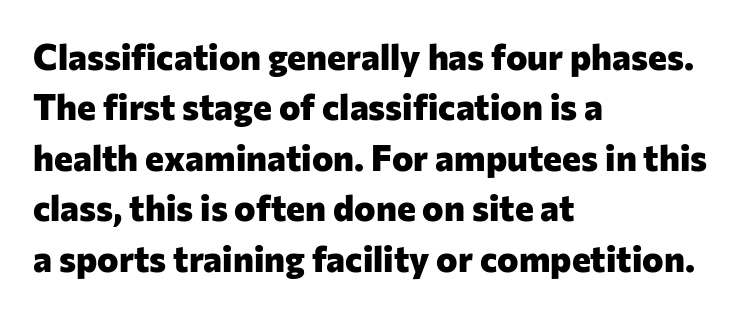
The image shows 36 px heavy sans-serif type, upright; set left-aligned, normal line spacing (1.4x), normal letter spacing, not underlined; low stroke contrast and a medium x-height.
